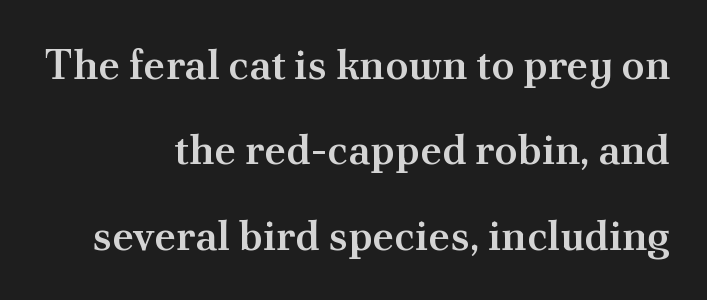
Q: Is the text bold? A: Semi-bold.
Q: Is the text italic (slanted)? A: No, it is upright.
Q: Is the typeface a serif or a sans-serif typeface? A: Serif.
Q: Is the text underlined? A: No.
Q: How is the paragraph aligned? A: Right-aligned.
Q: Is the spacing between letters normal or unusually wide? A: Normal.
Q: Is the spacing between lines tight, normal or loose? A: Loose.
Q: Width (condensed, normal, or wide)? A: Normal.
Q: Stroke contrast? A: Medium.
Q: x-height? A: Small.
Q: Monospaced? A: No.
